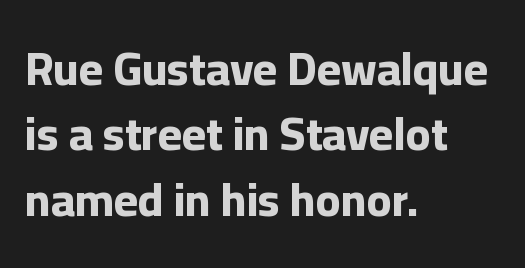
The image shows 46 px bold sans-serif type, upright; set left-aligned, normal line spacing (1.42x), normal letter spacing, not underlined; low stroke contrast and a medium x-height.
